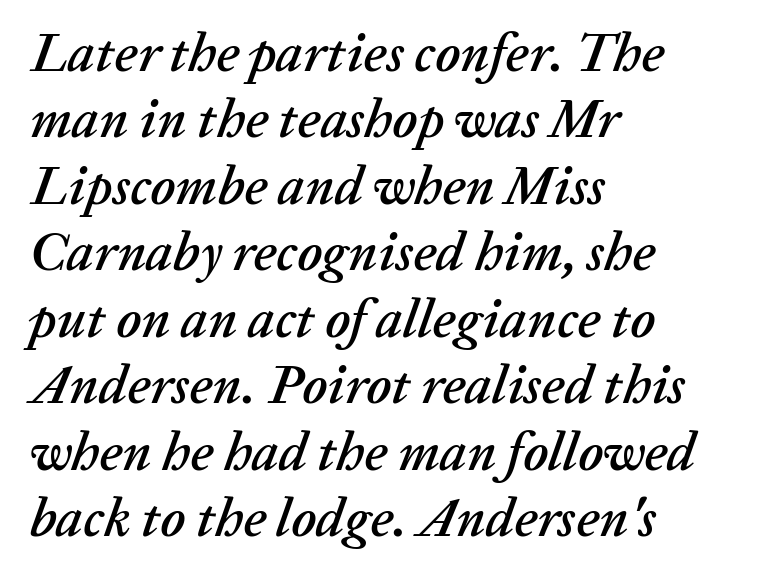
Q: Is the text italic (slanted)? A: Yes, it leans right by about 20 degrees.
Q: Is the text underlined? A: No.
Q: How is the paragraph aligned? A: Left-aligned.
Q: Is the spacing between letters normal or unusually wide? A: Normal.
Q: Width (condensed, normal, or wide)? A: Normal.
Q: Stroke contrast? A: Low.
Q: x-height? A: Medium.
Q: Monospaced? A: No.
